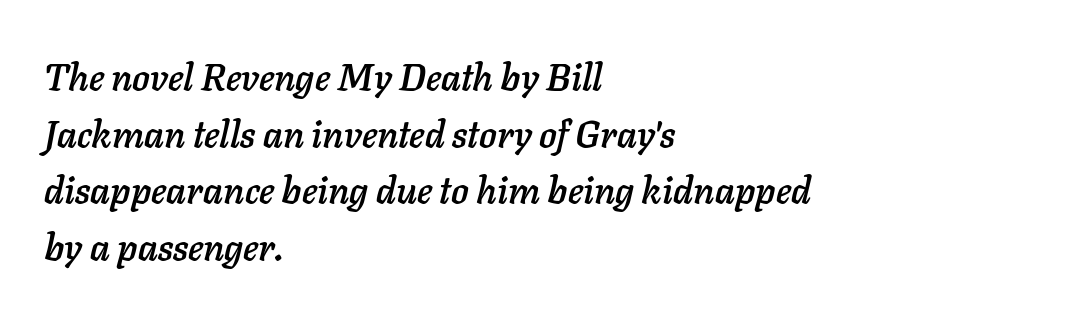
{"italic": "yes", "lean": "right", "slant_degrees": 11, "width": "normal", "stroke_contrast": "low", "x_height": "medium", "monospaced": "no", "underline": "no", "align": "left", "line_spacing": "normal", "line_spacing_ratio": 1.53, "letter_spacing": "normal", "letter_spacing_em": 0.0, "glyph_px": 37}
